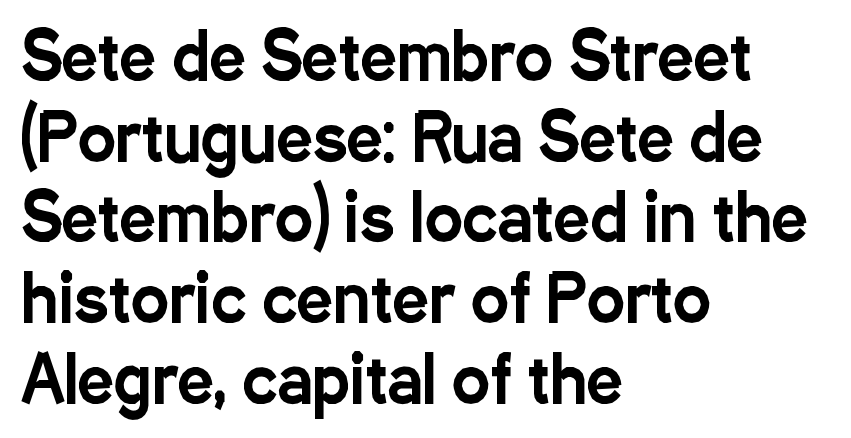
The image shows 64 px condensed sans-serif type, upright; set left-aligned, normal line spacing (1.26x), normal letter spacing, not underlined; low stroke contrast and a medium x-height.
